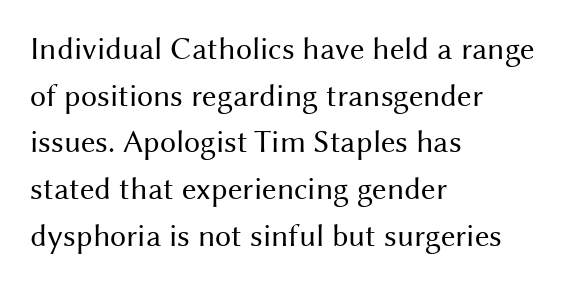
The image shows 32 px regular-weight sans-serif type, upright; set left-aligned, normal line spacing (1.46x), normal letter spacing, not underlined; medium stroke contrast and a medium x-height.
